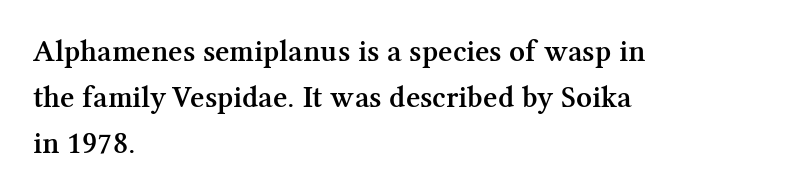
Is the letter spacing exaggerated? No — it looks like the ordinary default. Summary of vertical rhythm: regular, with standard interline spacing. Firm but not heavy-handed strokes: this text is semibold. Notice how the passage keeps a crisp vertical edge on the left only. This rendering features lettering with no underline.
